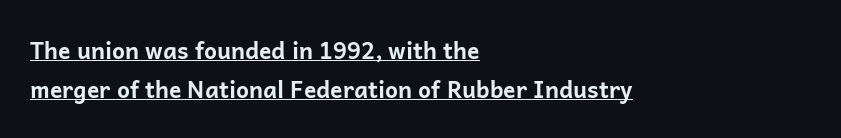
The tracking reads as untouched default to a designer's eye. Notice how a bar underscores the lettering throughout. Every letter is thick-stroked: bold, no question. The rag falls on the right side of this text block. The type sits square on the baseline with zero lean.
